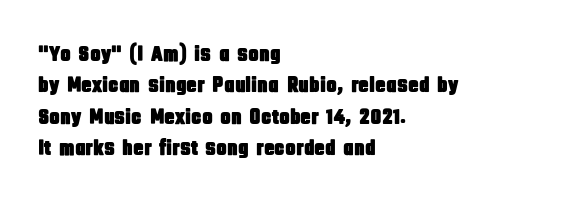
Q: Is the text italic (slanted)? A: No, it is upright.
Q: Is the text underlined? A: No.
Q: How is the paragraph aligned? A: Left-aligned.
Q: Is the spacing between letters normal or unusually wide? A: Normal.
Q: Is the spacing between lines tight, normal or loose? A: Normal.
